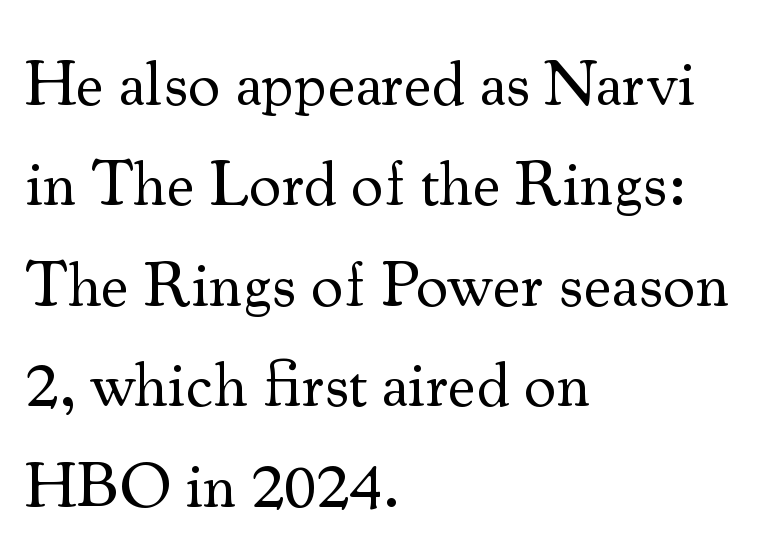
The image shows 64 px regular-weight serif type, upright; set left-aligned, normal line spacing (1.57x), normal letter spacing, not underlined; medium stroke contrast and a small x-height.
